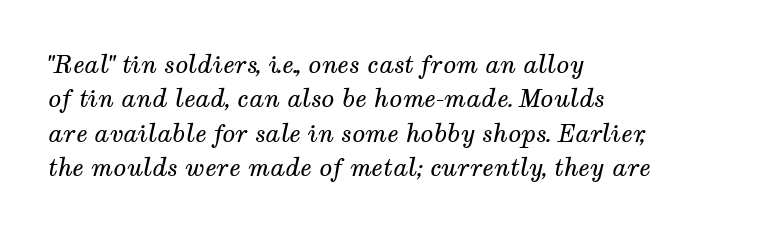
A light-to-regular cut is what we see here. Look at the tracking — it's just the regular setting, nothing added. Is there much room between lines? A standard amount, neither cramped nor airy. These lines were composed using italics.
